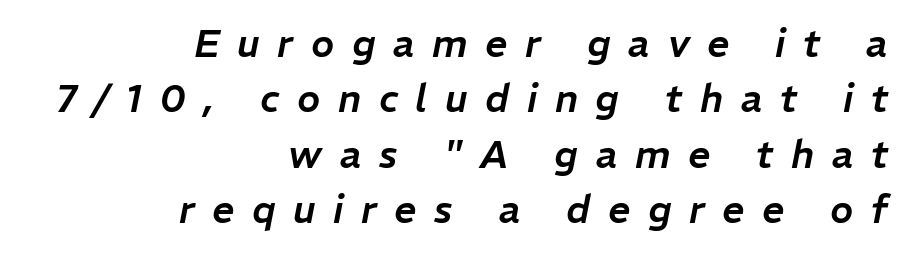
The image shows 39 px text type, italic (leaning right); set right-aligned, normal line spacing (1.42x), unusually wide letter spacing (+0.45 em), not underlined; low stroke contrast and a medium x-height.
